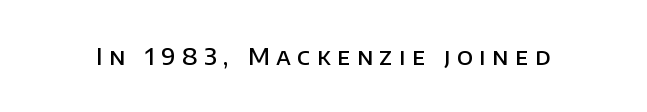
On the weight axis this lands at semibold, roughly 600. The foot of each line stays bare and open. If you drew a line through each stem, it would be perfectly vertical. How are the letters spaced? Widely, with obvious added tracking.
